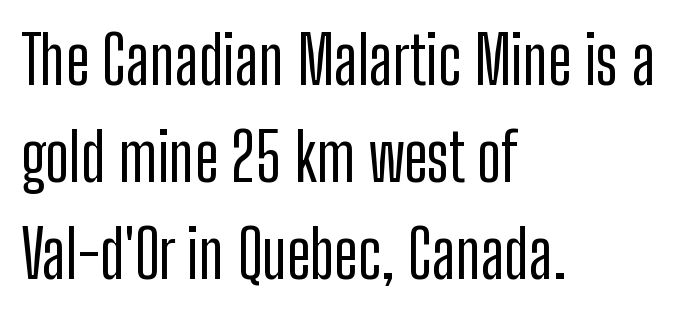
Q: Is the text italic (slanted)? A: No, it is upright.
Q: Is the typeface a serif or a sans-serif typeface? A: Sans-serif.
Q: Is the text underlined? A: No.
Q: How is the paragraph aligned? A: Left-aligned.
Q: Is the spacing between letters normal or unusually wide? A: Normal.
Q: Is the spacing between lines tight, normal or loose? A: Normal.
Q: Width (condensed, normal, or wide)? A: Condensed.
Q: Stroke contrast? A: Low.
Q: x-height? A: Medium.
Q: Monospaced? A: No.
